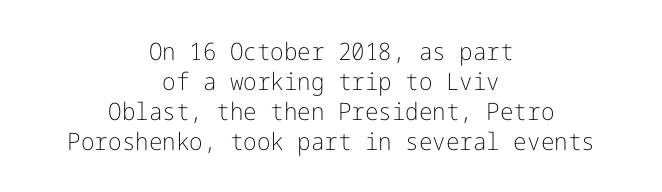
{"italic": "no", "bold": "no", "underline": "no", "align": "center", "line_spacing": "normal", "line_spacing_ratio": 1.25, "letter_spacing": "normal", "letter_spacing_em": 0.0, "glyph_px": 24}
